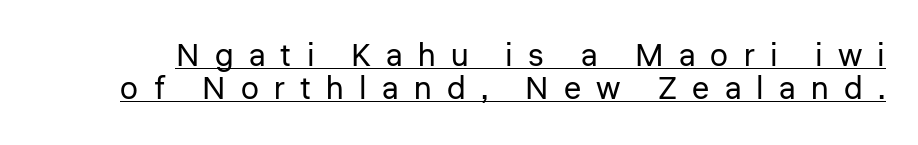
The image shows 32 px regular-weight sans-serif type, upright; set tight line spacing (1.03x), unusually wide letter spacing (+0.48 em), underlined; low stroke contrast and a medium x-height.
